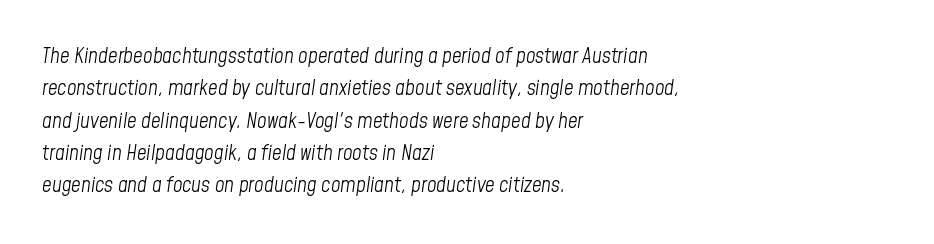
{"italic": "yes", "lean": "right", "slant_degrees": 8, "bold": "no", "underline": "no", "align": "left", "line_spacing": "normal", "line_spacing_ratio": 1.54, "letter_spacing": "normal", "letter_spacing_em": 0.0, "glyph_px": 21}
